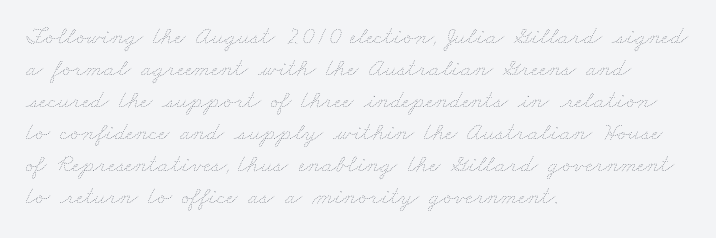
The image shows 25 px text type; set left-aligned, normal line spacing (1.28x), normal letter spacing, not underlined.
